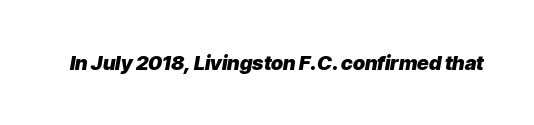
The image shows 20 px bold type, italic (leaning right); set normal letter spacing, not underlined.
